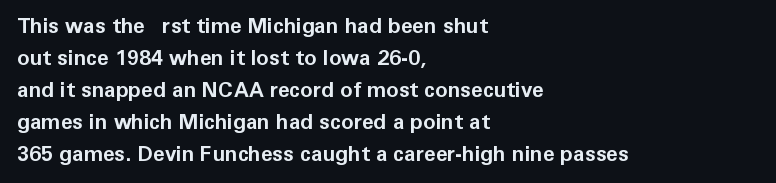
Q: Is the text bold? A: Yes.
Q: Is the text italic (slanted)? A: No, it is upright.
Q: Is the text underlined? A: No.
Q: How is the paragraph aligned? A: Left-aligned.
Q: Is the spacing between letters normal or unusually wide? A: Normal.
Q: Is the spacing between lines tight, normal or loose? A: Normal.
